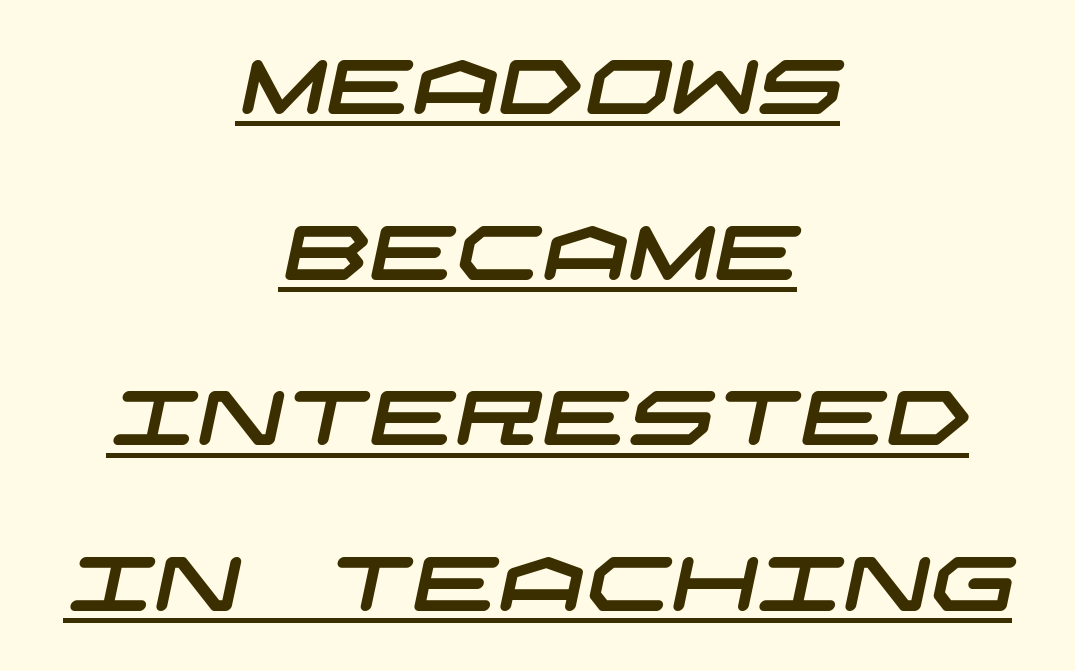
Q: Is the typeface a serif or a sans-serif typeface? A: Sans-serif.
Q: Is the text underlined? A: Yes.
Q: How is the paragraph aligned? A: Centered.
Q: Is the spacing between letters normal or unusually wide? A: Normal.
Q: Is the spacing between lines tight, normal or loose? A: Loose.
Q: Width (condensed, normal, or wide)? A: Wide.
Q: Stroke contrast? A: Low.
Q: x-height? A: Large.
